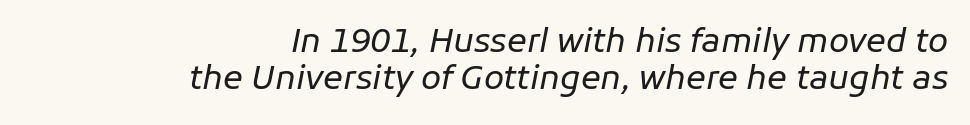
{"italic": "yes", "lean": "right", "slant_degrees": 11, "bold": "no", "weight": "regular", "width": "normal", "stroke_contrast": "low", "x_height": "medium", "monospaced": "no", "underline": "no", "align": "right", "line_spacing": "tight", "line_spacing_ratio": 1.12, "letter_spacing": "normal", "letter_spacing_em": 0.0, "glyph_px": 33}
